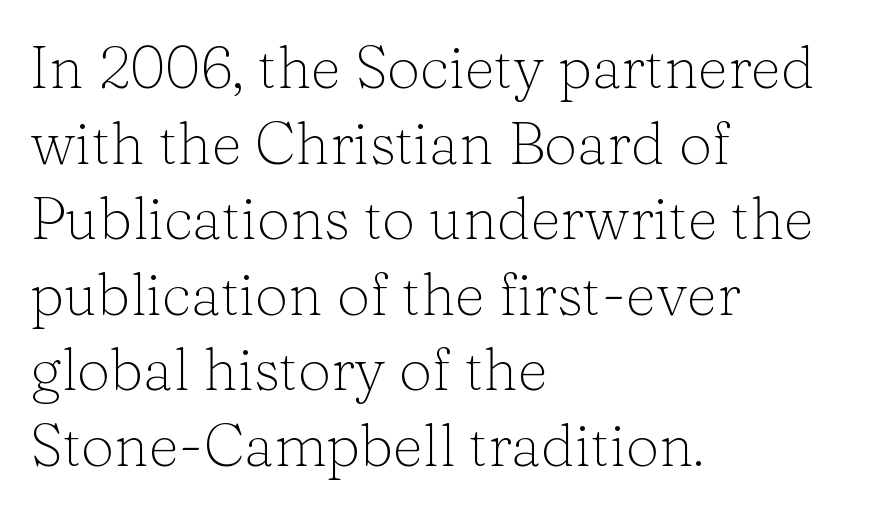
Q: Is the text bold? A: No.
Q: Is the text italic (slanted)? A: No, it is upright.
Q: Is the typeface a serif or a sans-serif typeface? A: Serif.
Q: Is the text underlined? A: No.
Q: How is the paragraph aligned? A: Left-aligned.
Q: Is the spacing between letters normal or unusually wide? A: Normal.
Q: Is the spacing between lines tight, normal or loose? A: Normal.
Q: Width (condensed, normal, or wide)? A: Normal.
Q: Stroke contrast? A: Low.
Q: x-height? A: Medium.
Q: Monospaced? A: No.
